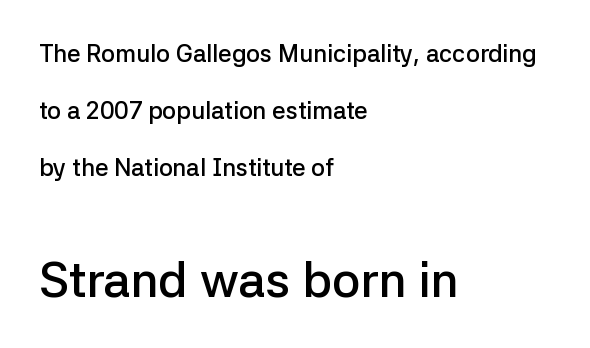
The image shows 49 px semibold sans-serif type, upright; set left-aligned, loose line spacing (2.38x), normal letter spacing, not underlined; the second (bottom) block is 2.04x larger; low stroke contrast and a medium x-height.
